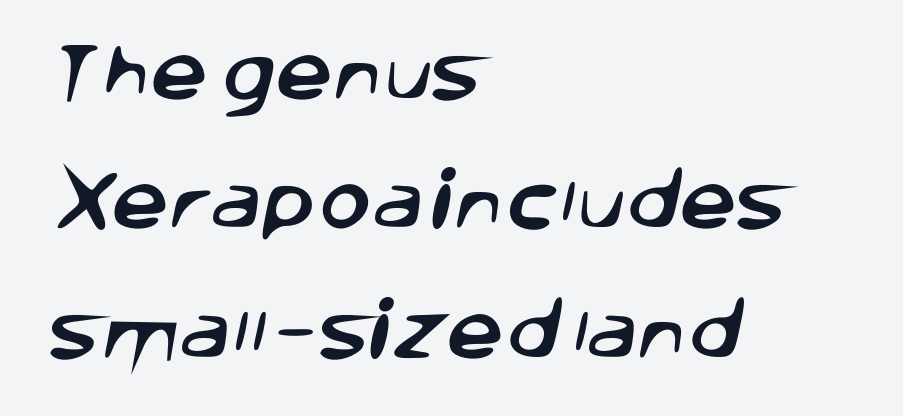
{"serif": "no", "width": "normal", "stroke_contrast": "low", "x_height": "large", "monospaced": "no", "underline": "no", "align": "left", "line_spacing": "loose", "line_spacing_ratio": 2.02, "letter_spacing": "normal", "letter_spacing_em": 0.0, "glyph_px": 64}
